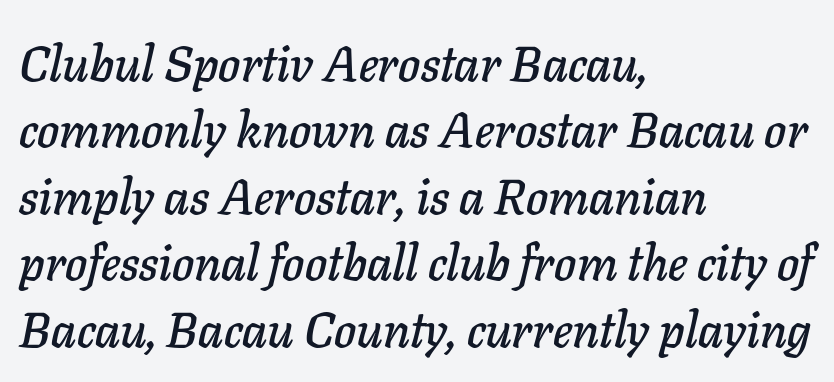
The image shows 50 px text type, italic (leaning right); set left-aligned, normal line spacing (1.33x), normal letter spacing, not underlined; low stroke contrast and a medium x-height.
